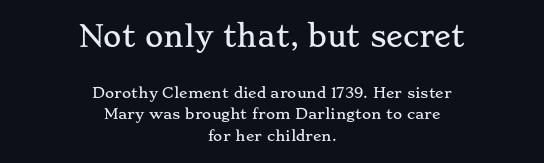
The image shows 28 px wide serif type, upright; set centered, normal line spacing (1.54x), normal letter spacing, not underlined; the first (top) block is 2.0x larger; low stroke contrast and a small x-height.
